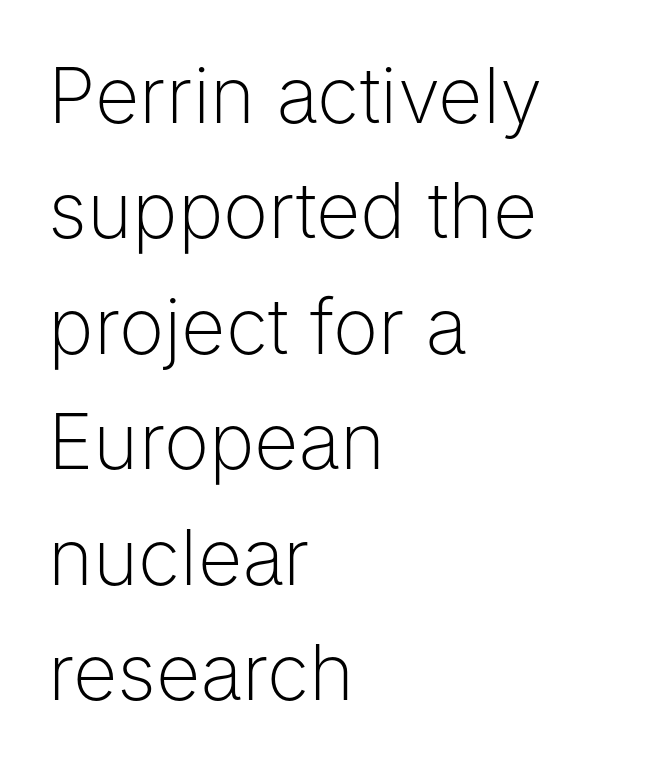
One-word summary of the alignment: left. The axis of the letterforms is exactly vertical. These lines are rendered in a variable-pitch font. The gaps between neighbouring characters are ordinary and unremarkable. The space directly below the letters is spotless.
